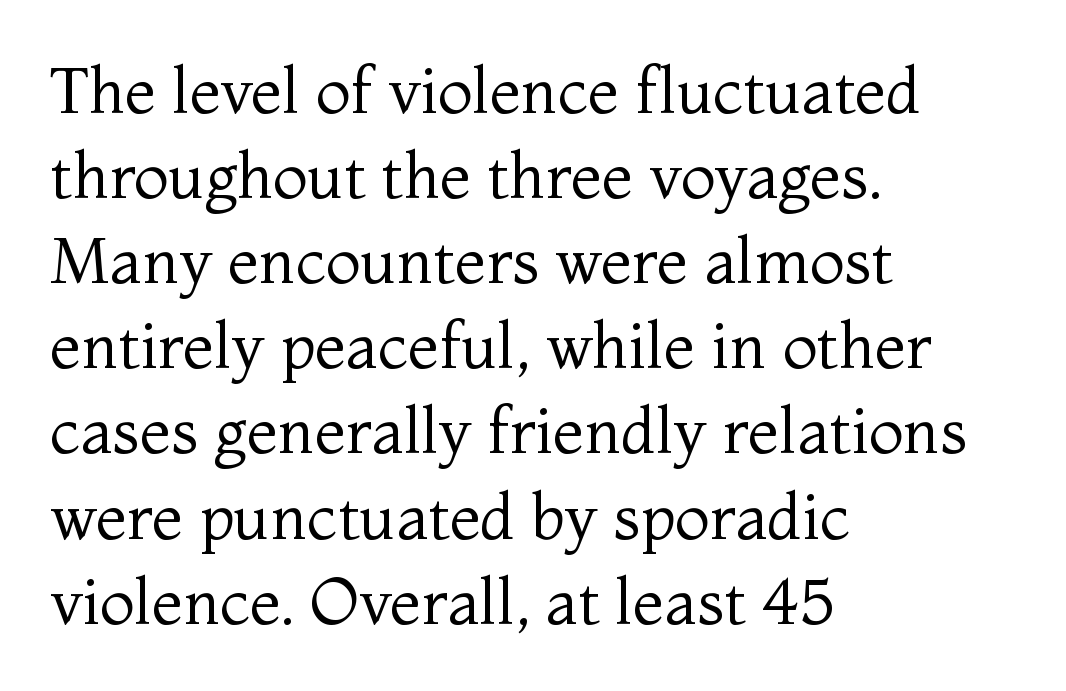
The image shows 64 px regular-weight serif type, upright; set left-aligned, normal line spacing (1.33x), normal letter spacing, not underlined; medium stroke contrast and a medium x-height.
